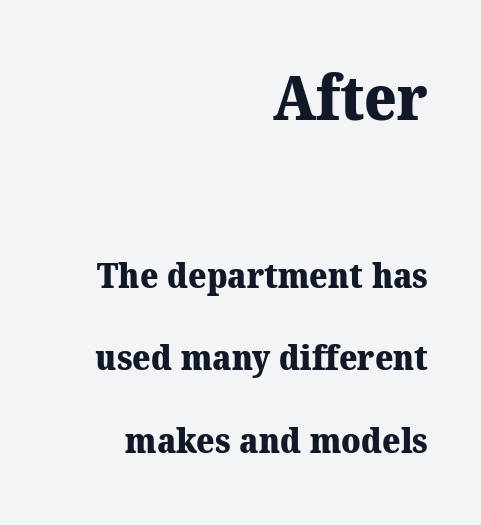
The image shows 62 px heavy serif type; set right-aligned, loose line spacing (2.37x), normal letter spacing, not underlined; the first (top) block is 1.77x larger; medium stroke contrast and a medium x-height.
